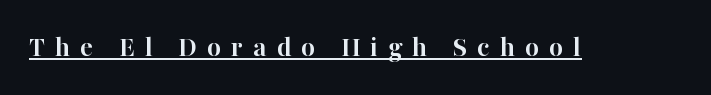
The image shows 30 px semibold serif type, upright; set unusually wide letter spacing (+0.33 em), underlined; high stroke contrast and a medium x-height.
